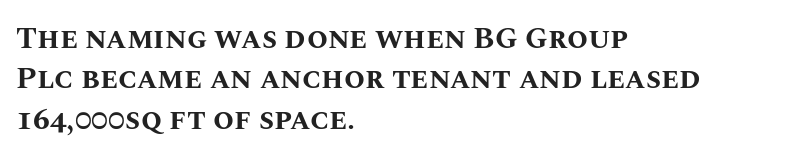
Does the lettering tilt? It doesn't — this is upright. Bold? Absolutely — the strokes are thick and heavy. Honestly, the letter spacing is just normal — you wouldn't notice it. Note the varied advance widths — an 'i' is clearly narrower than an 'm'. Only glyphs here, with clear space below each row. All the whitespace from short lines collects on the right.
